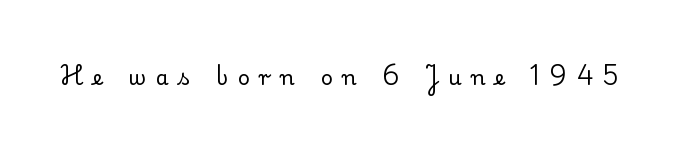
{"italic": "no", "bold": "no", "underline": "no", "letter_spacing": "wide", "letter_spacing_em": 0.46, "glyph_px": 21}
